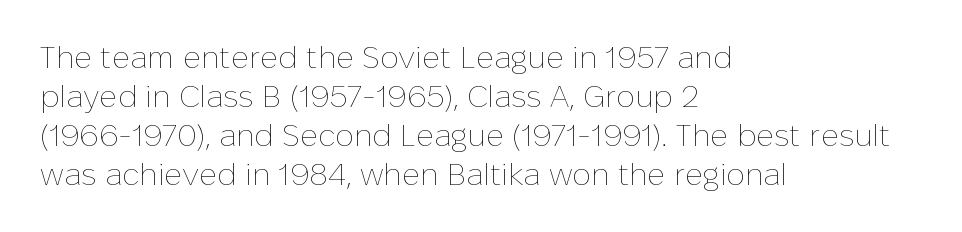
{"italic": "no", "bold": "no", "weight": "thin", "width": "normal", "stroke_contrast": "low", "x_height": "medium", "monospaced": "no", "underline": "no", "align": "left", "line_spacing": "normal", "line_spacing_ratio": 1.26, "letter_spacing": "normal", "letter_spacing_em": 0.0, "glyph_px": 31}
